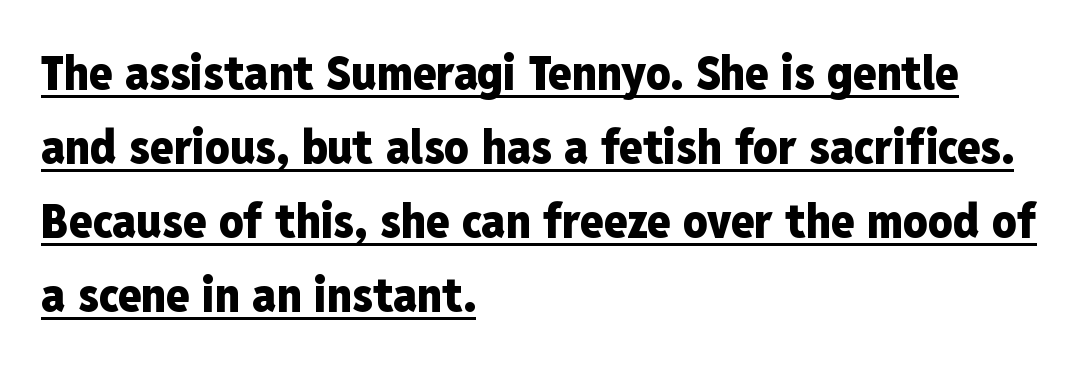
The rendering uses a moderate line-height, typical for paragraphs. Underlined type. Where is the straight margin? On the left. Each word holds together tightly as a unit, with standard inter-letter gaps.
